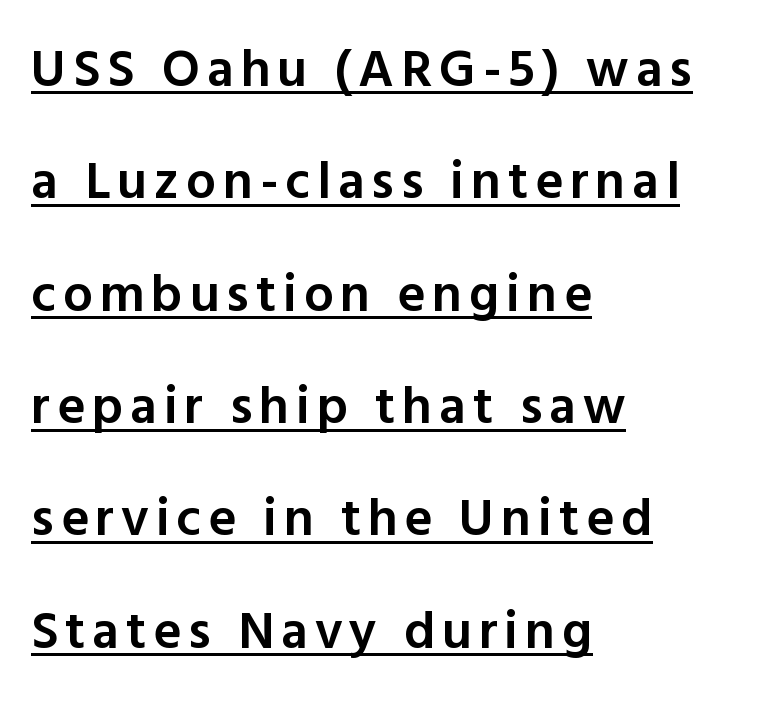
The image shows 53 px semibold sans-serif type, upright; set left-aligned, loose line spacing (2.12x), underlined; a medium x-height.
